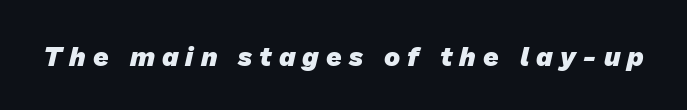
{"bold": "yes", "underline": "no", "letter_spacing": "wide", "letter_spacing_em": 0.26, "glyph_px": 27}
